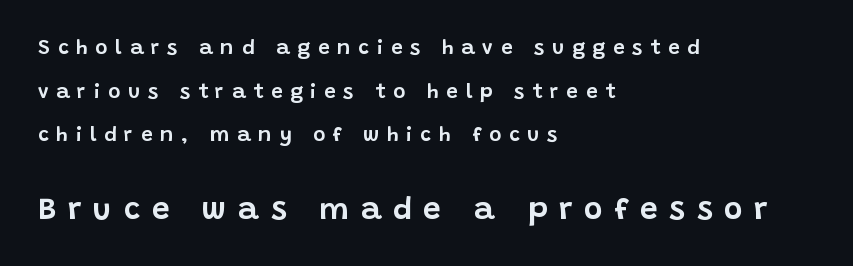
Q: Is the text italic (slanted)? A: No, it is upright.
Q: Is the typeface a serif or a sans-serif typeface? A: Sans-serif.
Q: Is the text underlined? A: No.
Q: How is the paragraph aligned? A: Left-aligned.
Q: Is the spacing between letters normal or unusually wide? A: Unusually wide.
Q: Is the spacing between lines tight, normal or loose? A: Loose.
Q: Which block of text is set in a larger size, the first (top) or the second (bottom)? A: The second (bottom) one.
Q: Width (condensed, normal, or wide)? A: Normal.
Q: Stroke contrast? A: Low.
Q: x-height? A: Large.
Q: Monospaced? A: No.
